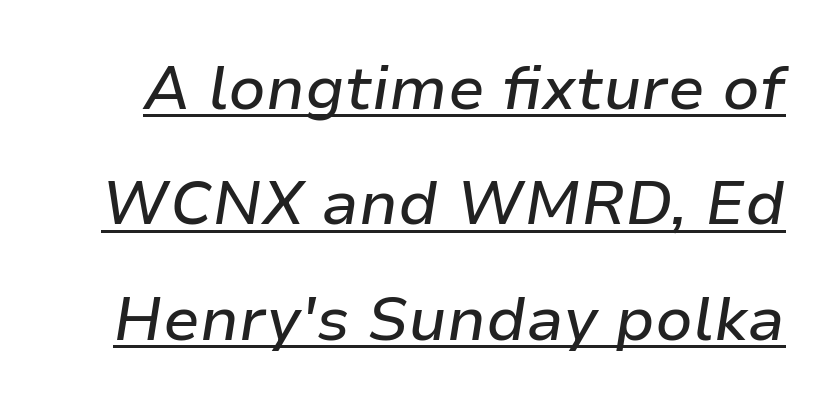
Slanted lettering throughout. In terms of letterspacing, this is plain default setting. Quick note: underline on. Is this a fixed-width face? No — the glyphs have proportional, varying widths.
